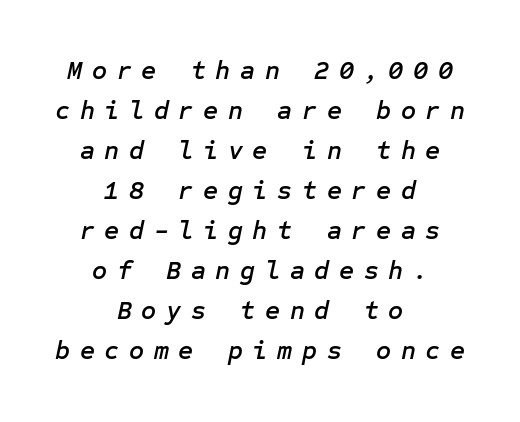
{"italic": "yes", "lean": "right", "slant_degrees": 12, "underline": "no", "align": "center", "line_spacing": "normal", "line_spacing_ratio": 1.54, "letter_spacing": "wide", "letter_spacing_em": 0.37, "glyph_px": 26}
